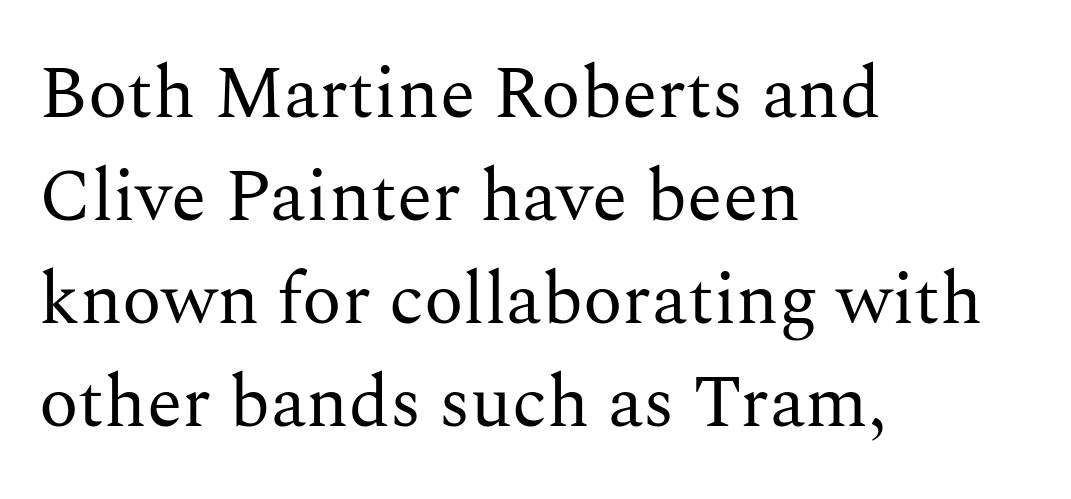
These lines are rendered in a variable-pitch font. The foot of each line stays bare and open. Summary of weight: not heavy and not bold. In terms of leading, this rendering sits right in the middle. Horizontally, the lines are justified to the leading edge only. The rendering keeps characters at their native spacing.
